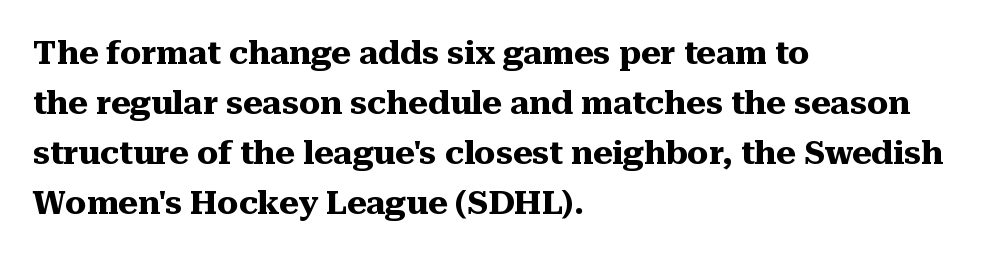
{"serif": "yes", "italic": "no", "bold": "yes", "weight": "heavy", "width": "normal", "stroke_contrast": "medium", "x_height": "medium", "monospaced": "no", "underline": "no", "align": "left", "line_spacing": "normal", "line_spacing_ratio": 1.52, "letter_spacing": "normal", "letter_spacing_em": 0.0, "glyph_px": 33}
